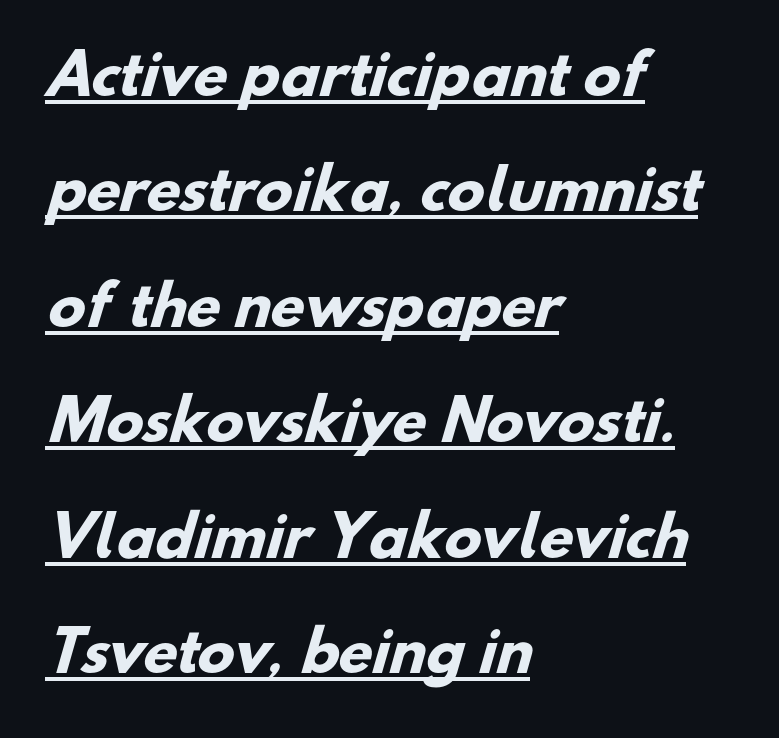
{"serif": "no", "bold": "yes", "weight": "heavy", "width": "normal", "stroke_contrast": "low", "x_height": "small", "monospaced": "no", "underline": "yes", "align": "left", "line_spacing": "loose", "line_spacing_ratio": 2.1, "letter_spacing": "normal", "letter_spacing_em": 0.0, "glyph_px": 55}
